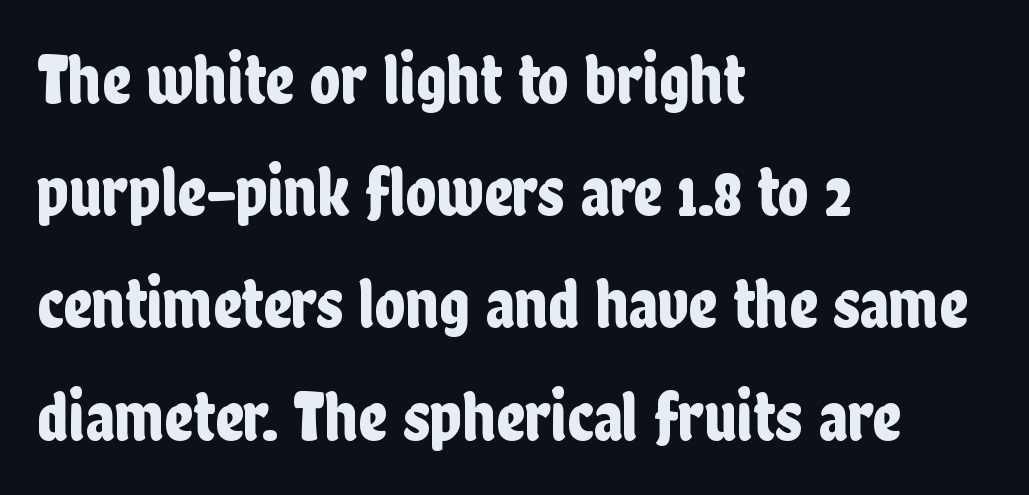
Q: Is the text italic (slanted)? A: No, it is upright.
Q: Is the typeface a serif or a sans-serif typeface? A: Sans-serif.
Q: Is the text underlined? A: No.
Q: How is the paragraph aligned? A: Left-aligned.
Q: Is the spacing between letters normal or unusually wide? A: Normal.
Q: Is the spacing between lines tight, normal or loose? A: Normal.
Q: Width (condensed, normal, or wide)? A: Condensed.
Q: Stroke contrast? A: Low.
Q: x-height? A: Medium.
Q: Monospaced? A: No.
